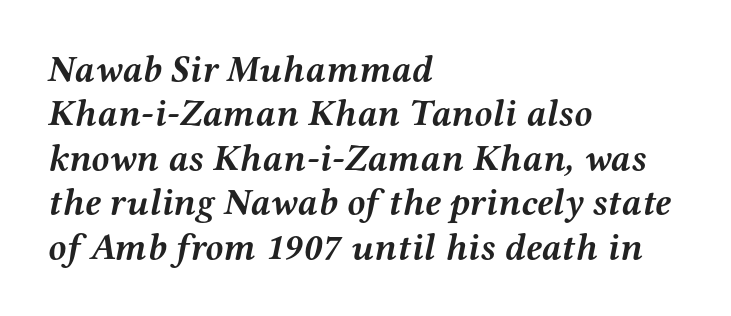
Q: Is the text bold? A: Yes.
Q: Is the text italic (slanted)? A: Yes, it leans right by about 12 degrees.
Q: Is the typeface a serif or a sans-serif typeface? A: Serif.
Q: Is the text underlined? A: No.
Q: How is the paragraph aligned? A: Left-aligned.
Q: Is the spacing between letters normal or unusually wide? A: Normal.
Q: Width (condensed, normal, or wide)? A: Wide.
Q: Stroke contrast? A: Medium.
Q: x-height? A: Medium.
Q: Monospaced? A: No.
